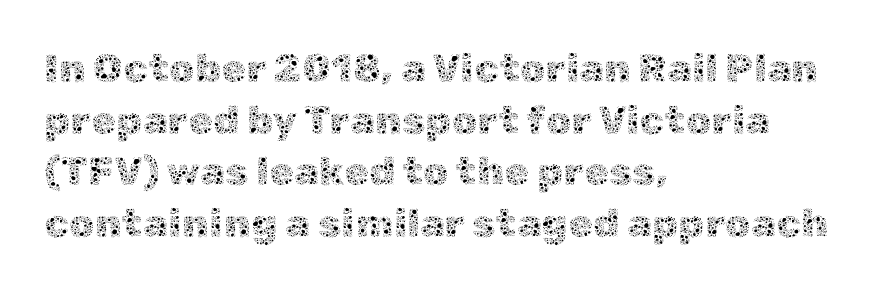
Q: Is the text bold? A: No.
Q: Is the text italic (slanted)? A: No, it is upright.
Q: Is the text underlined? A: No.
Q: How is the paragraph aligned? A: Left-aligned.
Q: Is the spacing between letters normal or unusually wide? A: Normal.
Q: Is the spacing between lines tight, normal or loose? A: Normal.
Q: Width (condensed, normal, or wide)? A: Normal.
Q: x-height? A: Medium.
Q: Monospaced? A: No.
